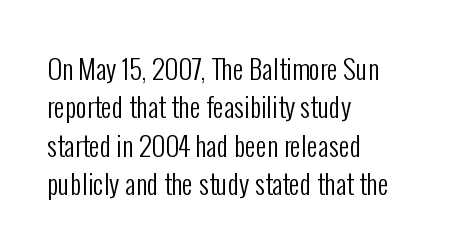
Q: Is the text bold? A: No.
Q: Is the text italic (slanted)? A: No, it is upright.
Q: Is the text underlined? A: No.
Q: How is the paragraph aligned? A: Left-aligned.
Q: Is the spacing between letters normal or unusually wide? A: Normal.
Q: Is the spacing between lines tight, normal or loose? A: Normal.
